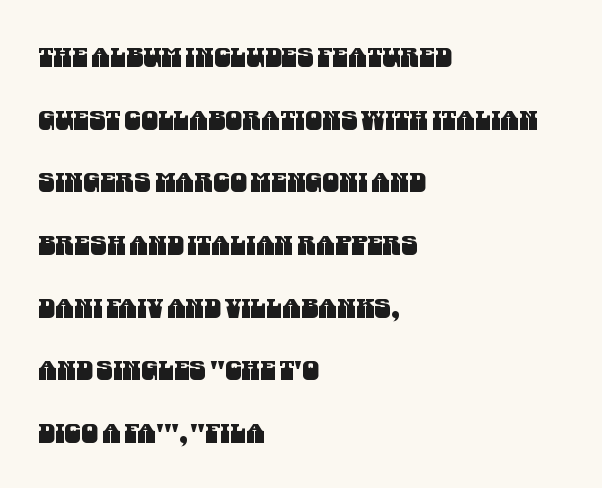
Q: Is the text underlined? A: No.
Q: How is the paragraph aligned? A: Left-aligned.
Q: Is the spacing between letters normal or unusually wide? A: Normal.
Q: Is the spacing between lines tight, normal or loose? A: Loose.
